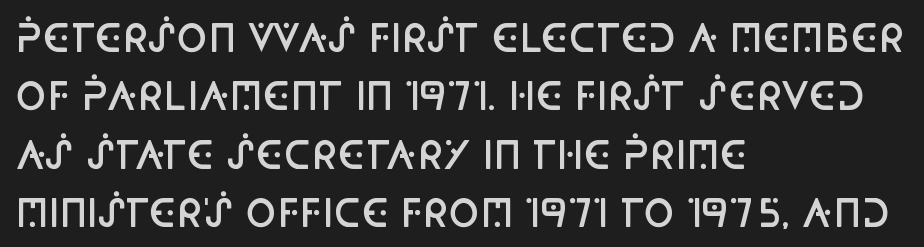
The image shows 37 px semibold, condensed sans-serif type, upright; set left-aligned, normal line spacing (1.58x), normal letter spacing, not underlined; low stroke contrast and a large x-height.
